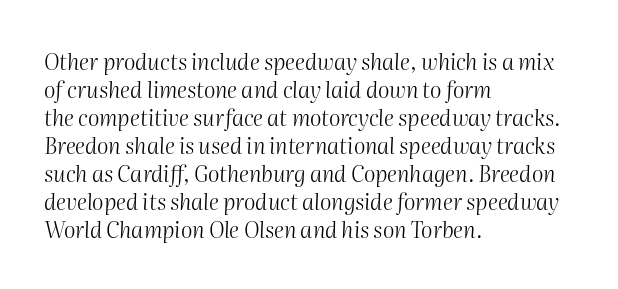
Q: Is the text bold? A: No.
Q: Is the text italic (slanted)? A: Yes, it leans right by about 2 degrees.
Q: Is the text underlined? A: No.
Q: How is the paragraph aligned? A: Left-aligned.
Q: Is the spacing between letters normal or unusually wide? A: Normal.
Q: Is the spacing between lines tight, normal or loose? A: Normal.
